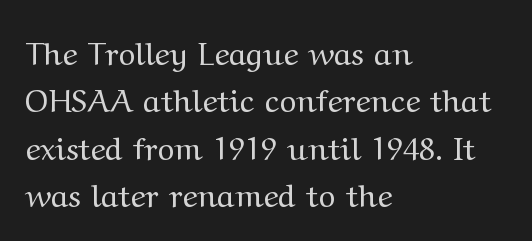
Q: Is the text bold? A: No.
Q: Is the text italic (slanted)? A: No, it is upright.
Q: Is the typeface a serif or a sans-serif typeface? A: Serif.
Q: Is the text underlined? A: No.
Q: How is the paragraph aligned? A: Left-aligned.
Q: Is the spacing between letters normal or unusually wide? A: Normal.
Q: Is the spacing between lines tight, normal or loose? A: Normal.
Q: Width (condensed, normal, or wide)? A: Wide.
Q: Stroke contrast? A: Medium.
Q: x-height? A: Medium.
Q: Monospaced? A: No.
